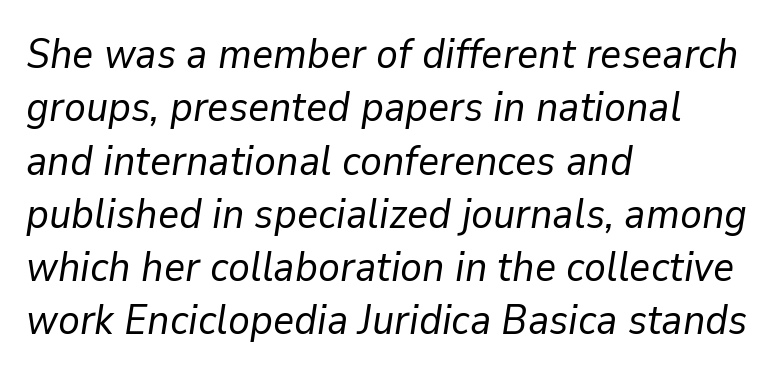
The image shows 41 px regular-weight type, italic (leaning right); set left-aligned, normal line spacing (1.3x), normal letter spacing, not underlined; low stroke contrast and a medium x-height.
